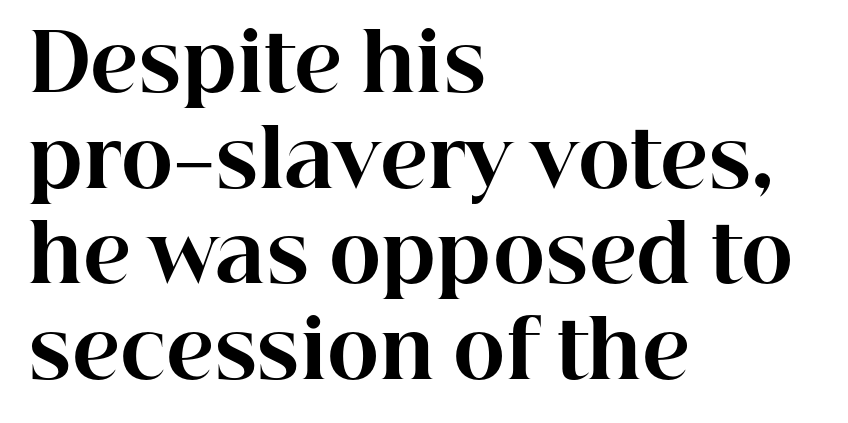
{"serif": "yes", "italic": "no", "bold": "yes", "weight": "bold", "width": "normal", "stroke_contrast": "high", "x_height": "medium", "monospaced": "no", "underline": "no", "align": "left", "line_spacing_ratio": 1.21, "letter_spacing": "normal", "letter_spacing_em": 0.0, "glyph_px": 79}
